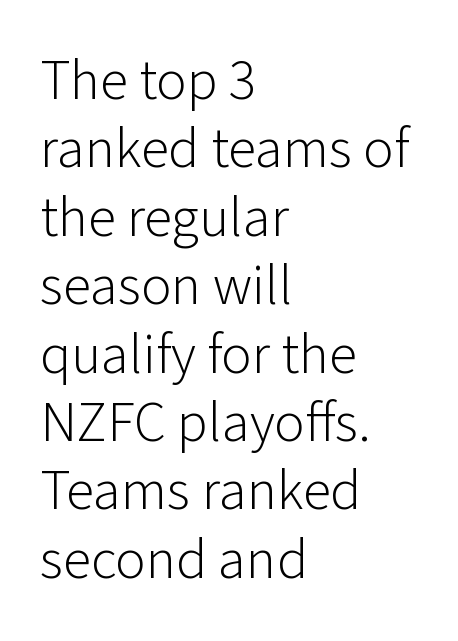
{"serif": "no", "italic": "no", "bold": "no", "weight": "light", "width": "normal", "stroke_contrast": "low", "x_height": "medium", "monospaced": "no", "underline": "no", "align": "left", "line_spacing_ratio": 1.2, "letter_spacing": "normal", "letter_spacing_em": 0.0, "glyph_px": 57}
